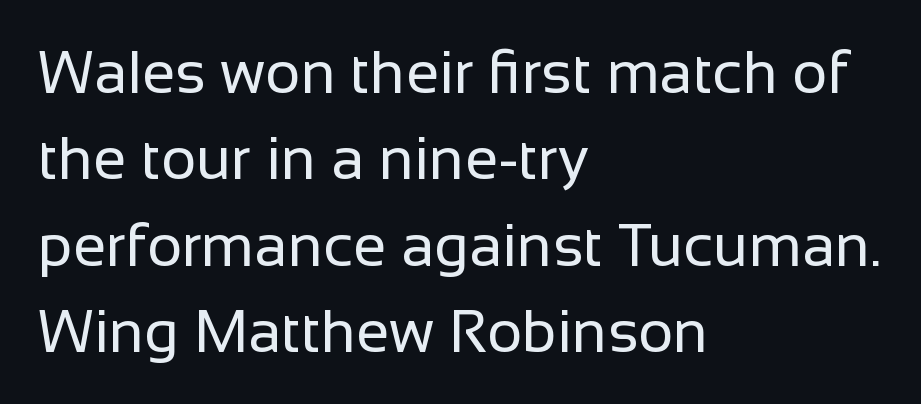
{"serif": "no", "italic": "no", "bold": "no", "weight": "regular", "width": "normal", "stroke_contrast": "low", "x_height": "medium", "monospaced": "no", "underline": "no", "align": "left", "line_spacing": "normal", "line_spacing_ratio": 1.44, "letter_spacing": "normal", "letter_spacing_em": 0.0, "glyph_px": 60}
